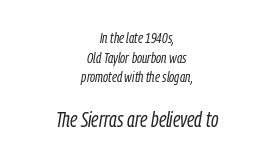
The strokes are not fattened; the text isn't bold. Horizontal bands of white between lines are of average thickness. Rendered with sloped, italic letterforms. Compared with a flush-left layout, this one balances lines on the center instead.
